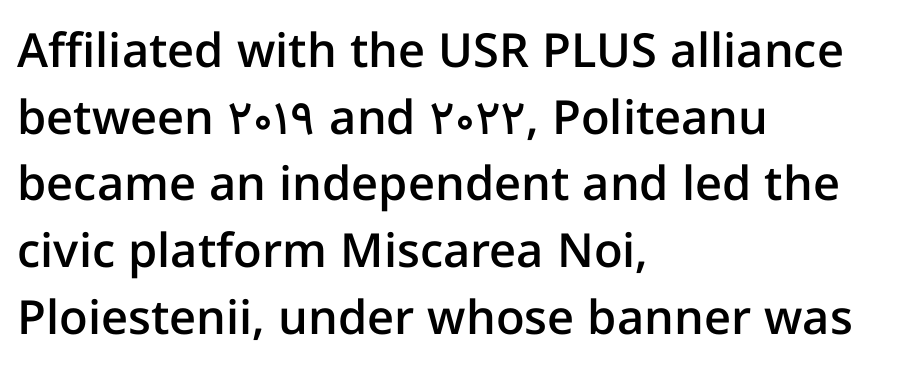
{"serif": "no", "italic": "no", "bold": "semi", "weight": "semibold", "width": "normal", "stroke_contrast": "low", "x_height": "medium", "monospaced": "no", "underline": "no", "align": "left", "line_spacing": "normal", "line_spacing_ratio": 1.42, "letter_spacing": "normal", "letter_spacing_em": 0.0, "glyph_px": 47}
